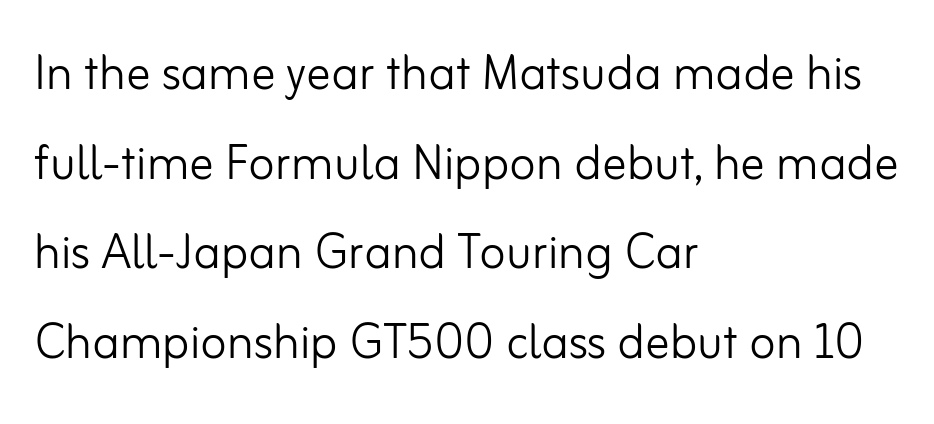
{"serif": "no", "italic": "no", "bold": "no", "weight": "light", "width": "normal", "stroke_contrast": "low", "x_height": "small", "monospaced": "no", "underline": "no", "align": "left", "line_spacing": "normal", "line_spacing_ratio": 1.47, "letter_spacing": "normal", "letter_spacing_em": 0.0, "glyph_px": 61}
